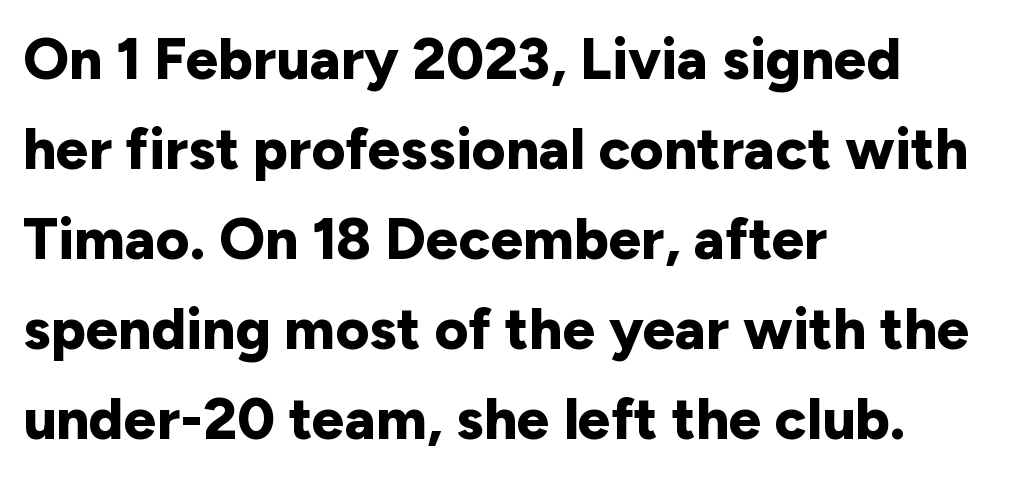
{"serif": "no", "italic": "no", "bold": "yes", "weight": "bold", "width": "normal", "stroke_contrast": "low", "x_height": "medium", "monospaced": "no", "underline": "no", "align": "left", "line_spacing": "normal", "line_spacing_ratio": 1.55, "letter_spacing": "normal", "letter_spacing_em": 0.0, "glyph_px": 58}
